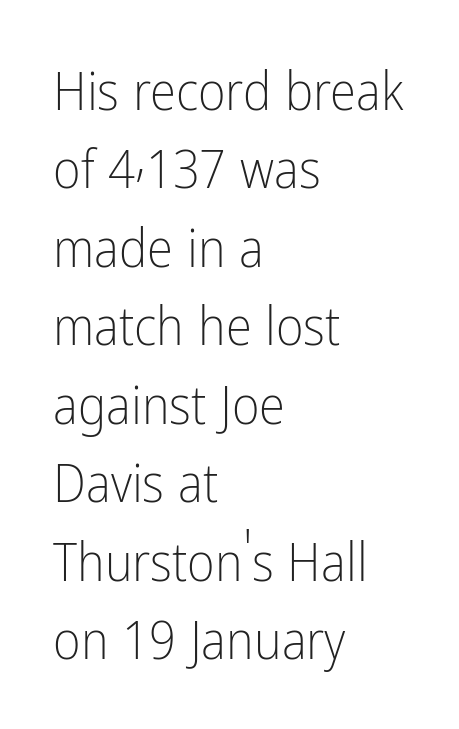
Unlike italic type, these characters show no tilt at all. Note the varied advance widths — an 'i' is clearly narrower than an 'm'. The text was rendered using a sans face with plain stroke endings. Line starts are locked; line ends wander.
